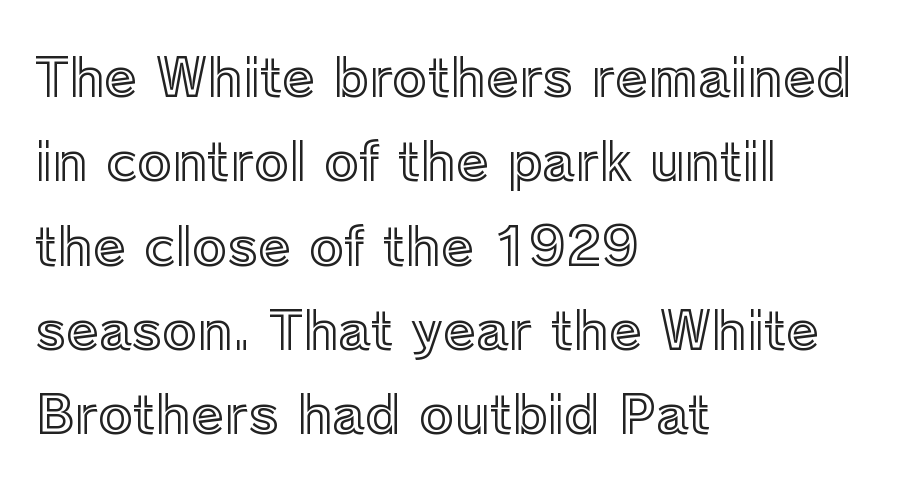
The face used here is proportionally spaced, like ordinary book or web type. A classic flush-left, rag-right setting is used for this passage. The letters stand upright; this is a roman face. Horizontal bands of white between lines are of average thickness.
